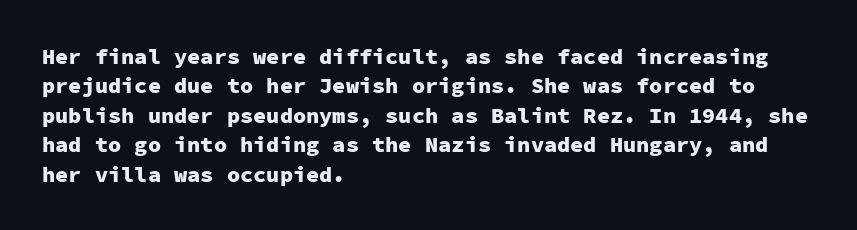
The image shows 22 px bold type, upright; set left-aligned, normal line spacing (1.34x), normal letter spacing, not underlined.
